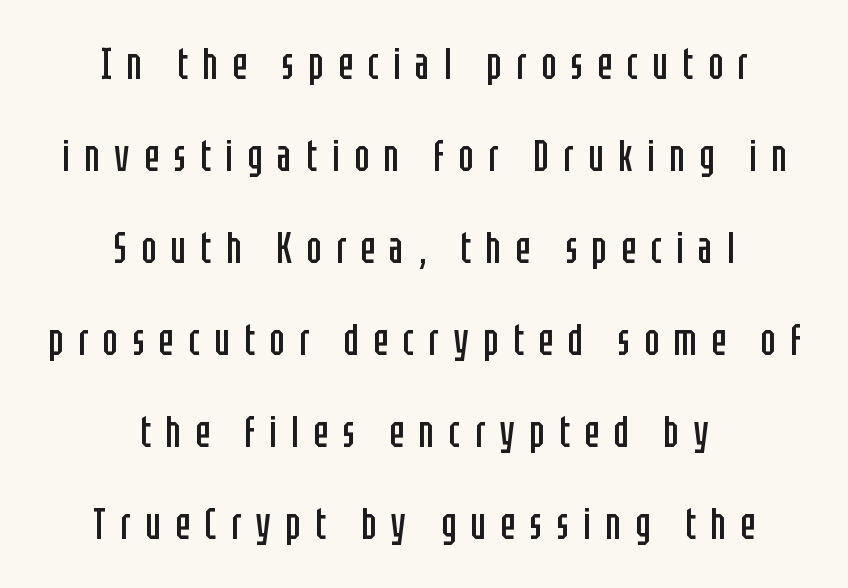
{"serif": "no", "italic": "no", "bold": "no", "weight": "regular", "width": "condensed", "stroke_contrast": "low", "x_height": "large", "monospaced": "no", "underline": "no", "align": "center", "line_spacing": "loose", "line_spacing_ratio": 2.09, "letter_spacing": "wide", "letter_spacing_em": 0.33, "glyph_px": 44}
